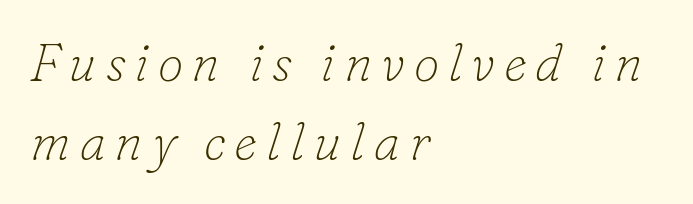
Q: Is the text bold? A: No.
Q: Is the text italic (slanted)? A: Yes, it leans right by about 16 degrees.
Q: Is the typeface a serif or a sans-serif typeface? A: Serif.
Q: Is the text underlined? A: No.
Q: How is the paragraph aligned? A: Left-aligned.
Q: Is the spacing between lines tight, normal or loose? A: Normal.
Q: Width (condensed, normal, or wide)? A: Normal.
Q: Stroke contrast? A: Low.
Q: x-height? A: Small.
Q: Monospaced? A: No.
